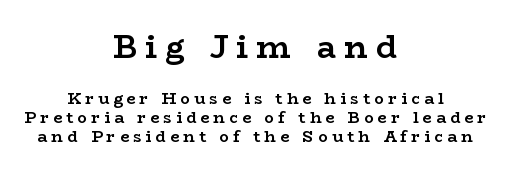
The image shows 32 px semibold, wide serif type, upright; set centered, line spacing 1.19x, unusually wide letter spacing (+0.26 em), not underlined; the first (top) block is 2.0x larger; low stroke contrast and a medium x-height.
